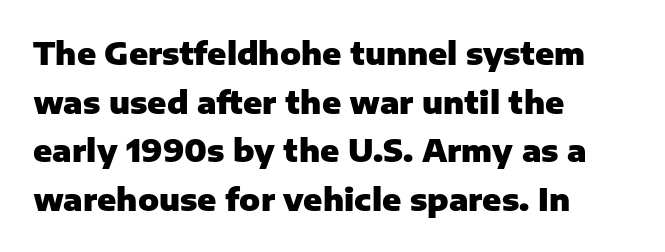
The image shows 31 px heavy sans-serif type, upright; set left-aligned, normal line spacing (1.57x), normal letter spacing, not underlined; low stroke contrast and a medium x-height.
